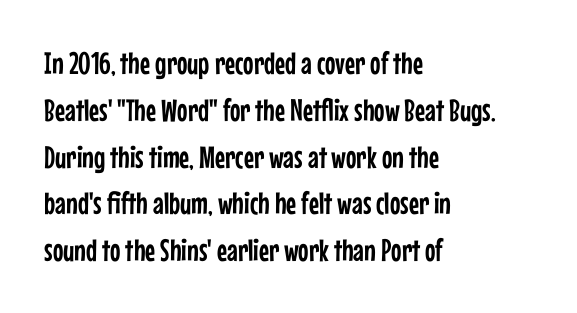
The image shows 31 px condensed sans-serif type, upright; set left-aligned, normal line spacing (1.51x), normal letter spacing, not underlined; low stroke contrast and a medium x-height.
